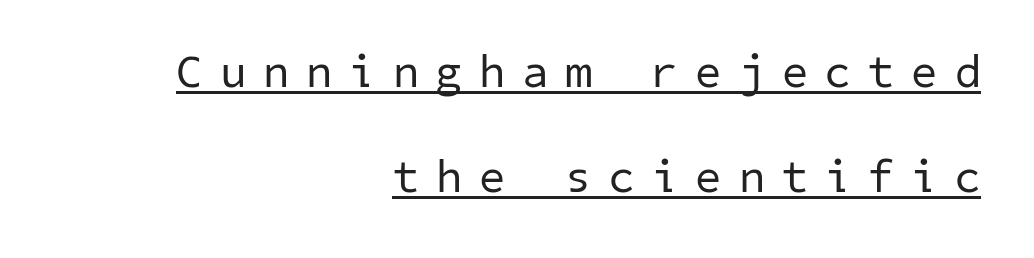
A typographer would call this underscored text. Line ends are locked; line starts wander. Caption: face not bold, strokes unweighted. The designer dialed line spacing up above the default.
